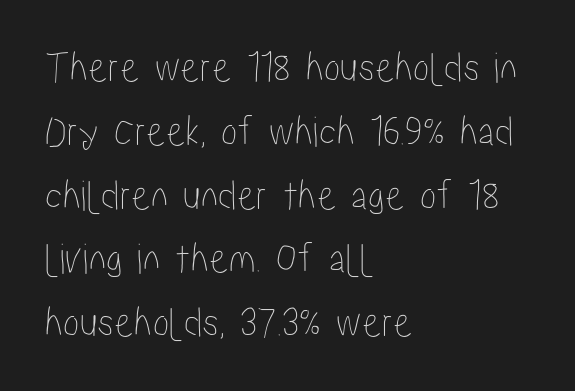
The image shows 44 px condensed type, upright; set left-aligned, normal line spacing (1.45x), normal letter spacing, not underlined; low stroke contrast and a medium x-height.
